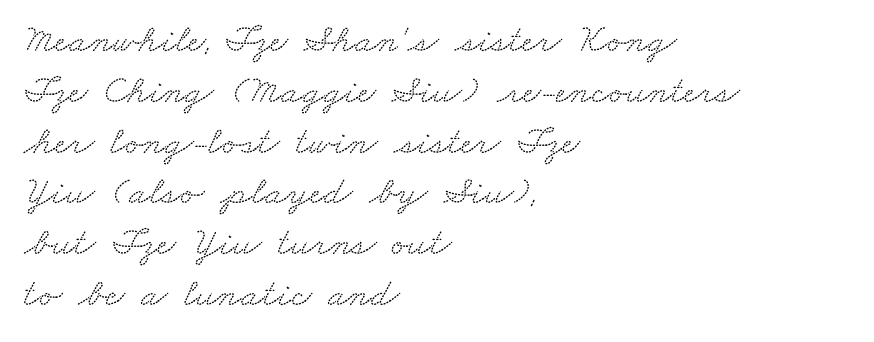
Q: Is the typeface a serif or a sans-serif typeface? A: Serif.
Q: Is the text underlined? A: No.
Q: How is the paragraph aligned? A: Left-aligned.
Q: Is the spacing between letters normal or unusually wide? A: Normal.
Q: Is the spacing between lines tight, normal or loose? A: Normal.
Q: Width (condensed, normal, or wide)? A: Wide.
Q: Stroke contrast? A: Low.
Q: x-height? A: Small.
Q: Monospaced? A: No.
